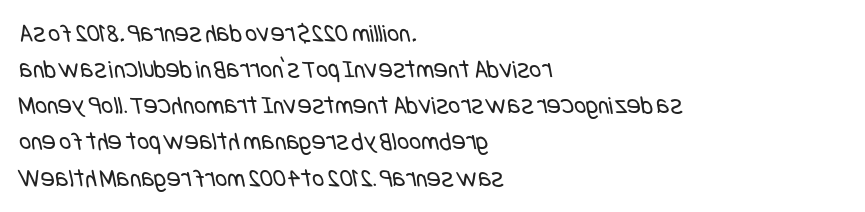
A normal amount of white space separates one row of letters from the next. Stems here are at most as thick as an everyday book face. A classic flush-left, rag-right setting is used for this passage. The zone under the glyphs is completely vacant.
